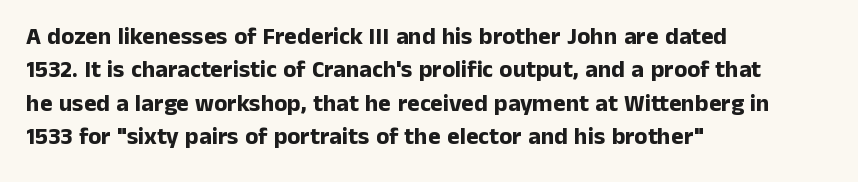
Q: Is the text bold? A: Yes.
Q: Is the text italic (slanted)? A: No, it is upright.
Q: Is the text underlined? A: No.
Q: How is the paragraph aligned? A: Left-aligned.
Q: Is the spacing between letters normal or unusually wide? A: Normal.
Q: Is the spacing between lines tight, normal or loose? A: Normal.
